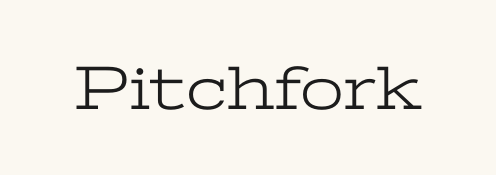
Q: Is the text bold? A: No.
Q: Is the text italic (slanted)? A: No, it is upright.
Q: Is the typeface a serif or a sans-serif typeface? A: Serif.
Q: Is the text underlined? A: No.
Q: Is the spacing between letters normal or unusually wide? A: Normal.
Q: Width (condensed, normal, or wide)? A: Wide.
Q: Stroke contrast? A: Low.
Q: x-height? A: Medium.
Q: Monospaced? A: No.
